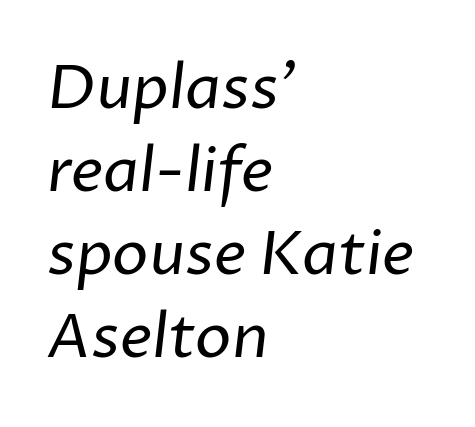
Q: Is the text bold? A: No.
Q: Is the typeface a serif or a sans-serif typeface? A: Sans-serif.
Q: Is the text underlined? A: No.
Q: How is the paragraph aligned? A: Left-aligned.
Q: Is the spacing between letters normal or unusually wide? A: Normal.
Q: Is the spacing between lines tight, normal or loose? A: Normal.
Q: Width (condensed, normal, or wide)? A: Normal.
Q: Stroke contrast? A: Low.
Q: x-height? A: Medium.
Q: Monospaced? A: No.
